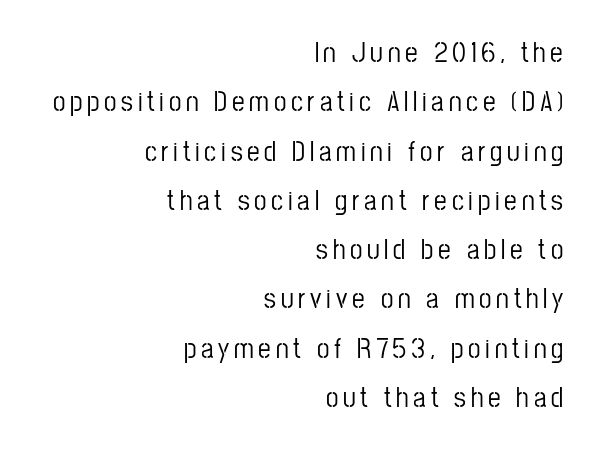
Every character sits straight up, as roman type does. The designer went with a sans here, leaving each stem footless. The zone under the glyphs is completely vacant. Alignment: flush right.
